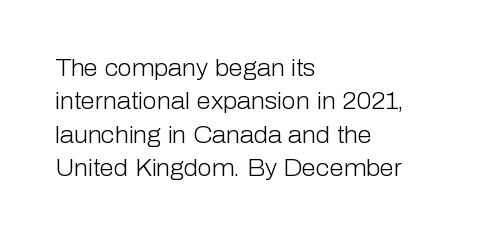
The image shows 23 px text type, upright; set left-aligned, normal line spacing (1.45x), normal letter spacing, not underlined.
